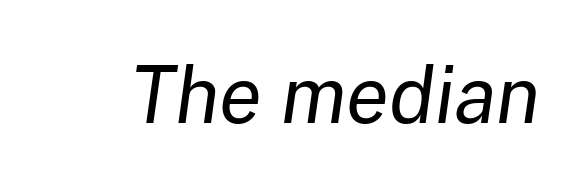
The image shows 78 px regular-weight type, italic (leaning right); set normal letter spacing, not underlined; low stroke contrast and a medium x-height.
